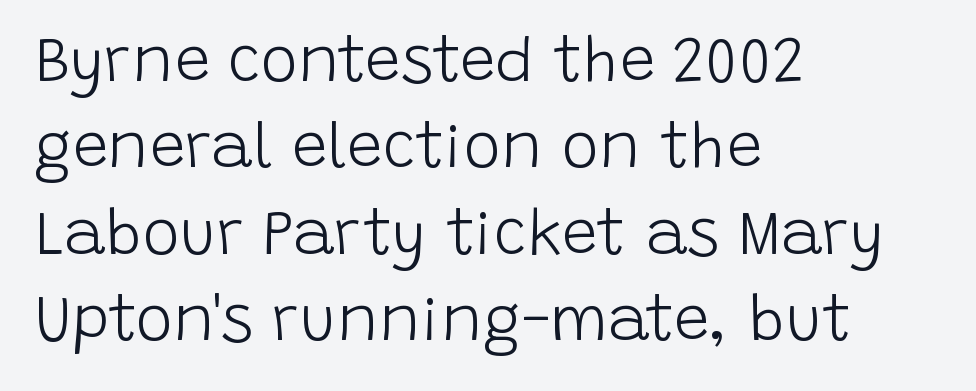
Each letter keeps its own natural width here, so spacing adapts to shape. Stroke terminals: plain, sans-serif. Style check: upright. Normally led — the rows are evenly, conventionally spaced. Words appear dense and cohesive because spacing is normal.
